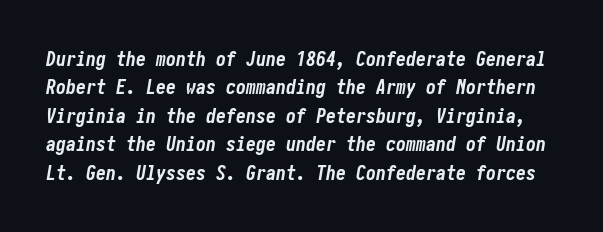
The image shows 20 px bold type, italic (leaning right); set normal line spacing (1.42x), normal letter spacing, not underlined.
